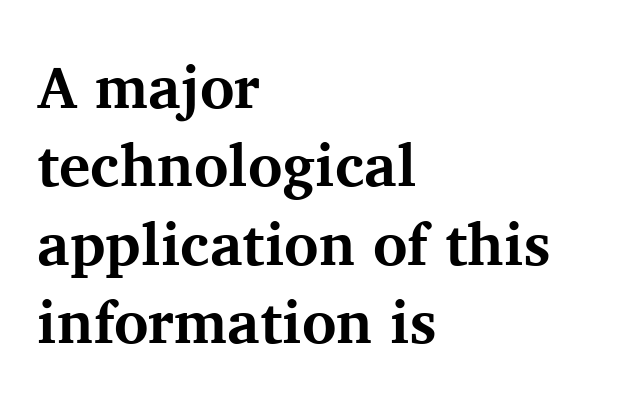
The image shows 59 px bold serif type, upright; set left-aligned, normal line spacing (1.33x), normal letter spacing, not underlined; medium stroke contrast and a medium x-height.
